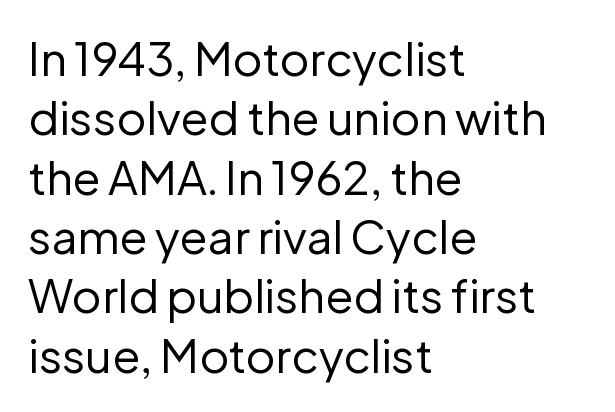
{"serif": "no", "italic": "no", "bold": "no", "weight": "regular", "width": "normal", "stroke_contrast": "low", "x_height": "medium", "monospaced": "no", "underline": "no", "align": "left", "line_spacing": "normal", "line_spacing_ratio": 1.29, "letter_spacing": "normal", "letter_spacing_em": 0.0, "glyph_px": 46}
